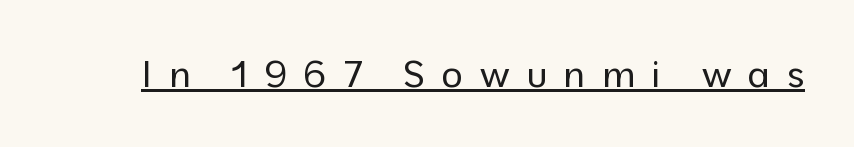
The image shows 37 px regular-weight sans-serif type, upright; set unusually wide letter spacing (+0.43 em), underlined; low stroke contrast and a medium x-height.
